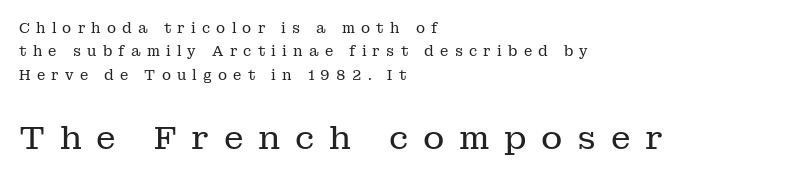
The image shows 33 px regular-weight serif type, upright; set left-aligned, normal line spacing (1.67x), unusually wide letter spacing (+0.44 em), not underlined; the second (bottom) block is 2.36x larger; low stroke contrast and a medium x-height.
